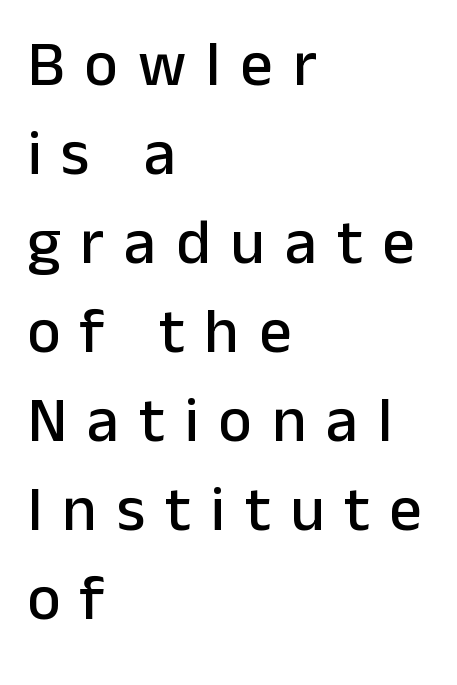
{"serif": "no", "italic": "no", "width": "normal", "stroke_contrast": "low", "x_height": "medium", "monospaced": "no", "underline": "no", "align": "left", "line_spacing": "normal", "line_spacing_ratio": 1.39, "letter_spacing": "wide", "letter_spacing_em": 0.31, "glyph_px": 64}
